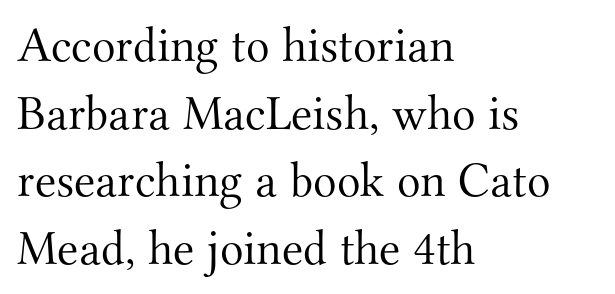
Q: Is the text bold? A: No.
Q: Is the text italic (slanted)? A: No, it is upright.
Q: Is the typeface a serif or a sans-serif typeface? A: Serif.
Q: Is the text underlined? A: No.
Q: How is the paragraph aligned? A: Left-aligned.
Q: Is the spacing between letters normal or unusually wide? A: Normal.
Q: Is the spacing between lines tight, normal or loose? A: Normal.
Q: Width (condensed, normal, or wide)? A: Normal.
Q: Stroke contrast? A: Medium.
Q: x-height? A: Small.
Q: Monospaced? A: No.
